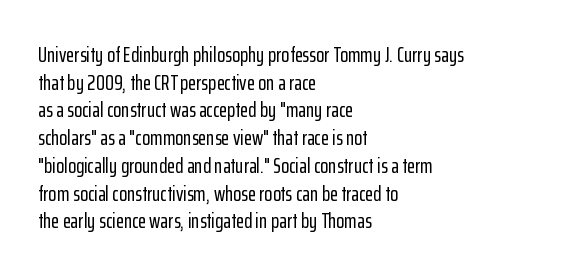
{"italic": "no", "underline": "no", "align": "left", "line_spacing": "normal", "line_spacing_ratio": 1.32, "letter_spacing": "normal", "letter_spacing_em": 0.0, "glyph_px": 21}
